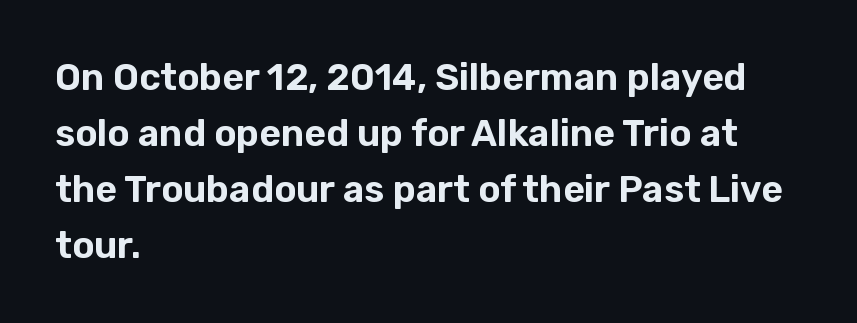
Typographically, this falls in the sans-serif category. Typeset ragged right — the left edge is the straight one. Do the characters align in a grid? No, the font is proportional. In terms of leading, this rendering sits right in the middle. The lettering holds an erect, upright posture throughout. Check under the words: just untouched page.
